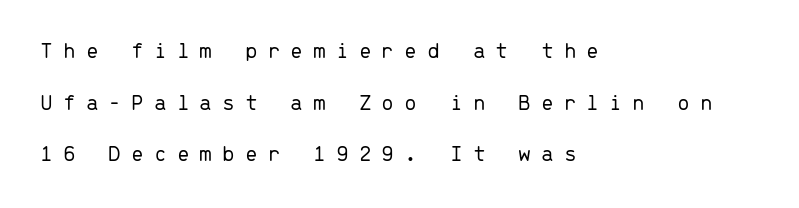
The image shows 23 px text type, upright; set left-aligned, loose line spacing (2.25x), unusually wide letter spacing (+0.43 em), not underlined.
